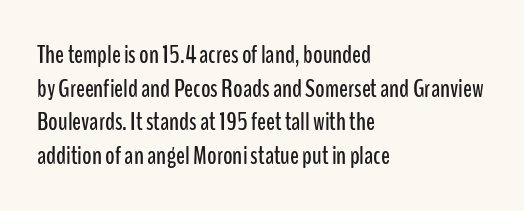
{"italic": "no", "underline": "no", "align": "left", "line_spacing": "normal", "line_spacing_ratio": 1.29, "letter_spacing": "normal", "letter_spacing_em": 0.0, "glyph_px": 26}
